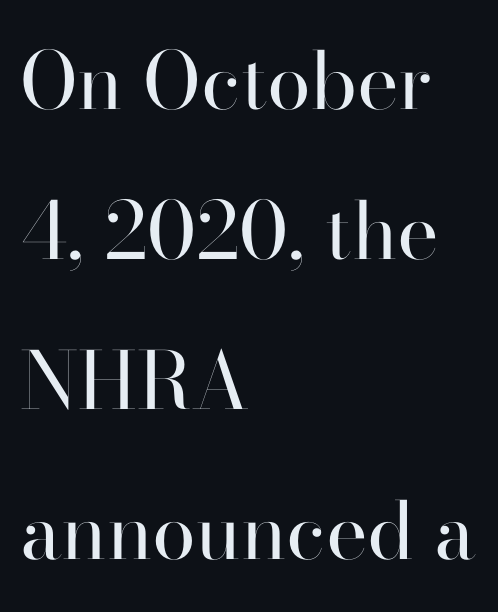
The image shows 79 px regular-weight serif type, upright; set left-aligned, loose line spacing (1.9x), normal letter spacing, not underlined; high stroke contrast and a small x-height.
